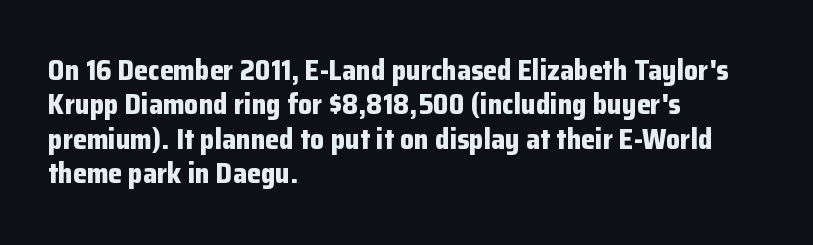
Q: Is the text bold? A: Yes.
Q: Is the text italic (slanted)? A: No, it is upright.
Q: Is the typeface a serif or a sans-serif typeface? A: Sans-serif.
Q: Is the text underlined? A: No.
Q: How is the paragraph aligned? A: Left-aligned.
Q: Is the spacing between letters normal or unusually wide? A: Normal.
Q: Width (condensed, normal, or wide)? A: Normal.
Q: Stroke contrast? A: Low.
Q: x-height? A: Medium.
Q: Monospaced? A: No.
